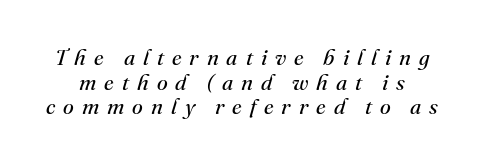
Q: Is the text bold? A: No.
Q: Is the text italic (slanted)? A: Yes, it leans right by about 16 degrees.
Q: Is the text underlined? A: No.
Q: Is the spacing between letters normal or unusually wide? A: Unusually wide.
Q: Is the spacing between lines tight, normal or loose? A: Tight.
